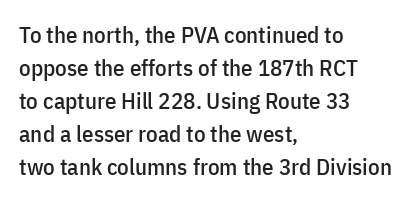
{"italic": "no", "underline": "no", "align": "left", "line_spacing": "normal", "line_spacing_ratio": 1.43, "letter_spacing": "normal", "letter_spacing_em": 0.0, "glyph_px": 23}
